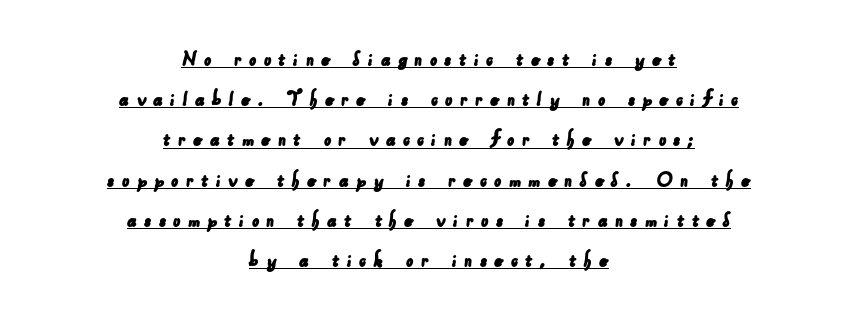
{"underline": "yes", "align": "center", "line_spacing_ratio": 1.75, "letter_spacing": "wide", "letter_spacing_em": 0.3, "glyph_px": 23}
